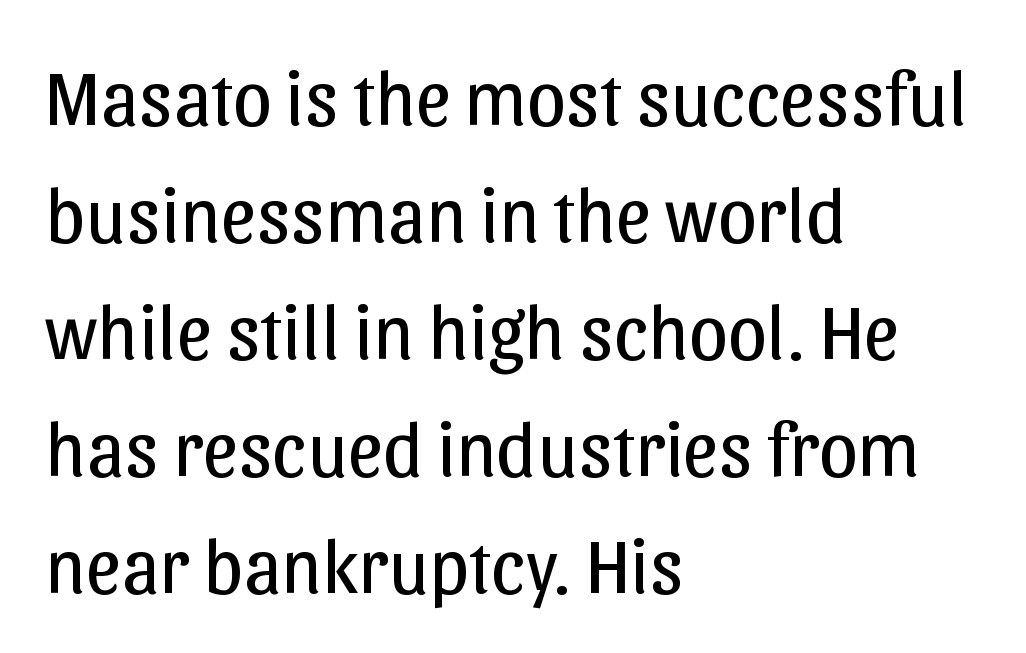
Q: Is the text bold? A: No.
Q: Is the text italic (slanted)? A: No, it is upright.
Q: Is the typeface a serif or a sans-serif typeface? A: Sans-serif.
Q: Is the text underlined? A: No.
Q: How is the paragraph aligned? A: Left-aligned.
Q: Is the spacing between letters normal or unusually wide? A: Normal.
Q: Is the spacing between lines tight, normal or loose? A: Normal.
Q: Width (condensed, normal, or wide)? A: Normal.
Q: Stroke contrast? A: Low.
Q: x-height? A: Medium.
Q: Monospaced? A: No.
